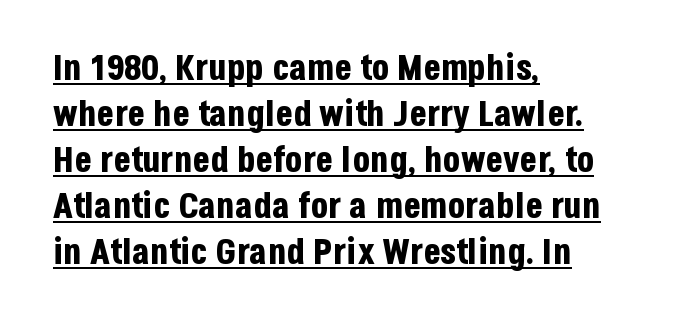
Horizontal bands of white between lines are of average thickness. Each letter's strokes conclude bluntly, with no projecting serifs. These lines keep a tight, regular rhythm from letter to letter. The typesetter has applied underlining to the passage shown. When letters stand straight like this, we call the style roman or upright.
